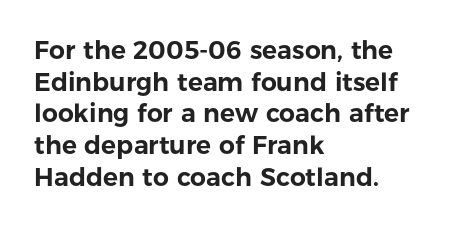
{"italic": "no", "underline": "no", "align": "left", "line_spacing": "normal", "line_spacing_ratio": 1.27, "letter_spacing": "normal", "letter_spacing_em": 0.0, "glyph_px": 25}
